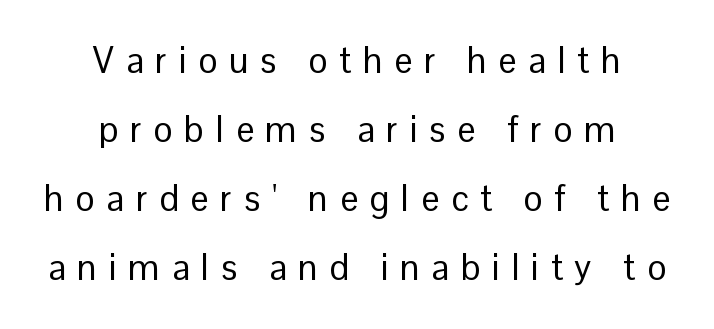
The image shows 36 px regular-weight sans-serif type, upright; set centered, loose line spacing (1.92x), unusually wide letter spacing (+0.33 em), not underlined; low stroke contrast and a medium x-height.
